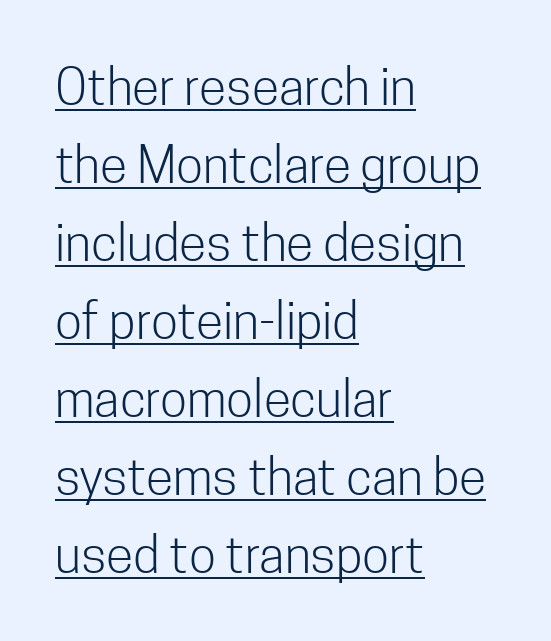
{"serif": "no", "italic": "no", "bold": "no", "weight": "light", "width": "condensed", "stroke_contrast": "low", "x_height": "medium", "monospaced": "no", "underline": "yes", "align": "left", "line_spacing": "normal", "line_spacing_ratio": 1.56, "letter_spacing": "normal", "letter_spacing_em": 0.0, "glyph_px": 50}
